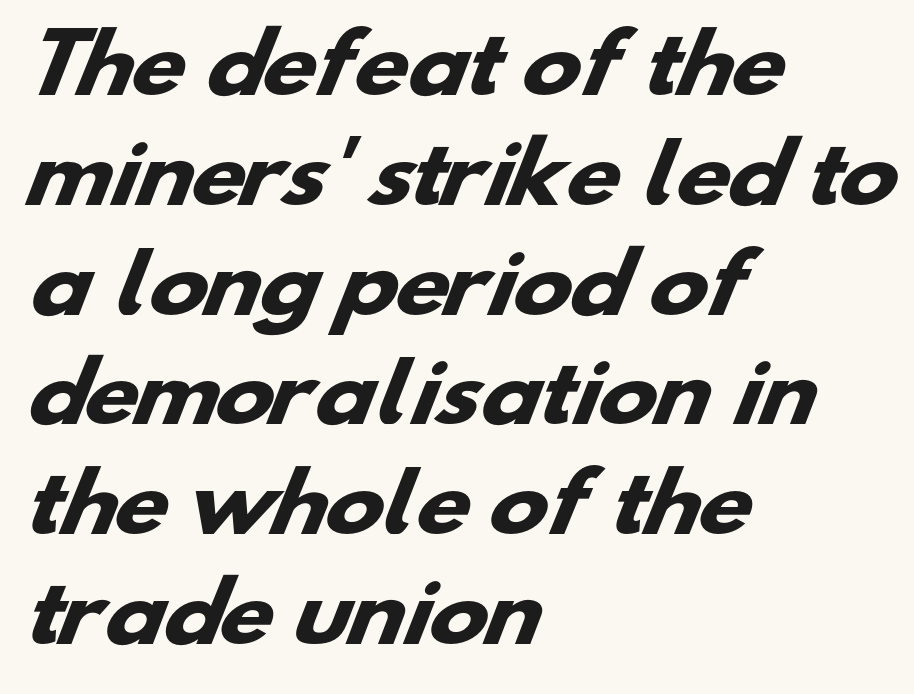
The image shows 79 px heavy, wide sans-serif type; set left-aligned, normal line spacing (1.39x), normal letter spacing, not underlined; low stroke contrast and a small x-height.
